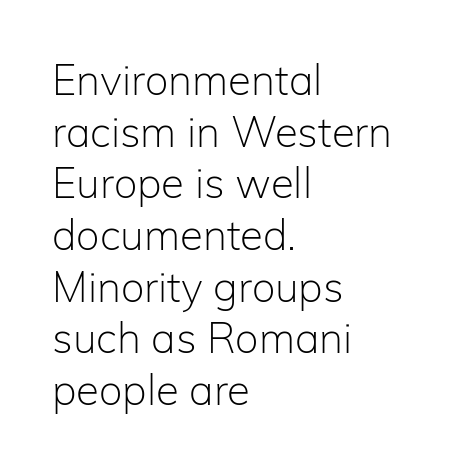
Q: Is the text bold? A: No.
Q: Is the text italic (slanted)? A: No, it is upright.
Q: Is the typeface a serif or a sans-serif typeface? A: Sans-serif.
Q: Is the text underlined? A: No.
Q: How is the paragraph aligned? A: Left-aligned.
Q: Is the spacing between letters normal or unusually wide? A: Normal.
Q: Width (condensed, normal, or wide)? A: Normal.
Q: Stroke contrast? A: Low.
Q: x-height? A: Medium.
Q: Monospaced? A: No.
